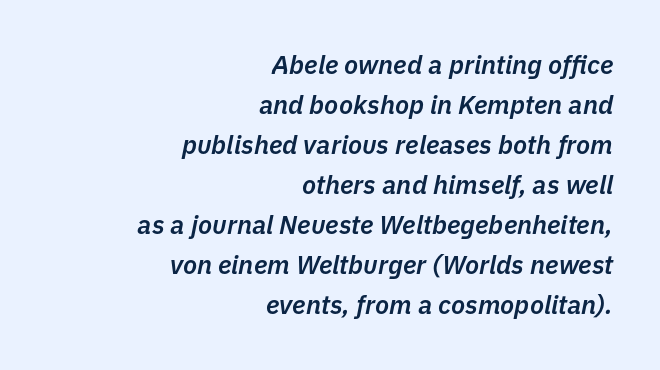
Words appear dense and cohesive because spacing is normal. The zone under the glyphs is completely vacant. Leading matches the norm, producing a regular column. Firm but not heavy-handed strokes: this text is semibold. Emphasis-style slanted type is in use.
